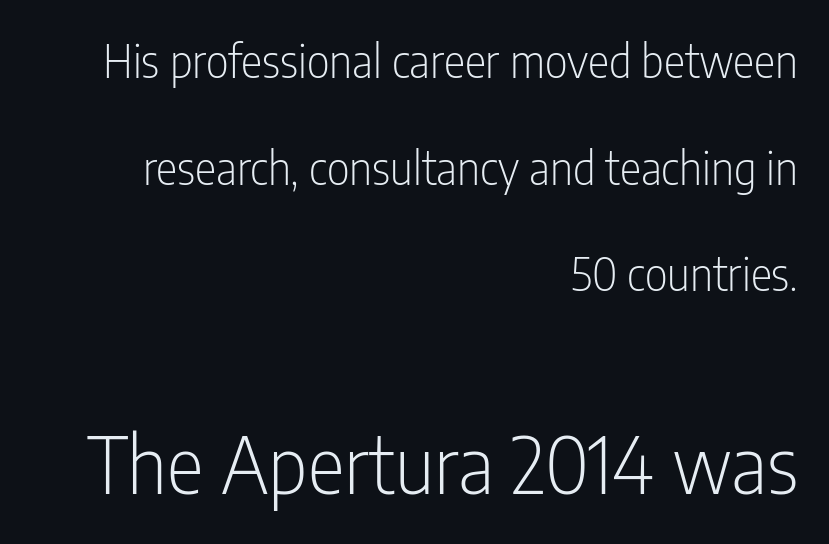
Q: Is the text bold? A: No.
Q: Is the text italic (slanted)? A: No, it is upright.
Q: Is the typeface a serif or a sans-serif typeface? A: Sans-serif.
Q: Is the text underlined? A: No.
Q: How is the paragraph aligned? A: Right-aligned.
Q: Is the spacing between letters normal or unusually wide? A: Normal.
Q: Is the spacing between lines tight, normal or loose? A: Loose.
Q: Which block of text is set in a larger size, the first (top) or the second (bottom)? A: The second (bottom) one.
Q: Width (condensed, normal, or wide)? A: Condensed.
Q: Stroke contrast? A: Low.
Q: x-height? A: Medium.
Q: Monospaced? A: No.
